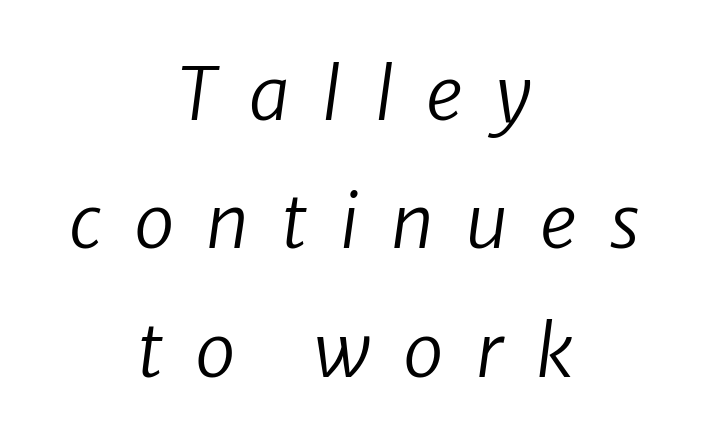
Q: Is the text bold? A: No.
Q: Is the text italic (slanted)? A: Yes, it leans right by about 8 degrees.
Q: Is the text underlined? A: No.
Q: How is the paragraph aligned? A: Centered.
Q: Is the spacing between letters normal or unusually wide? A: Unusually wide.
Q: Width (condensed, normal, or wide)? A: Normal.
Q: Stroke contrast? A: Low.
Q: x-height? A: Medium.
Q: Monospaced? A: No.
